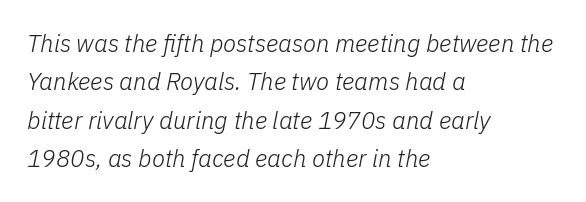
{"italic": "yes", "lean": "right", "slant_degrees": 11, "bold": "no", "underline": "no", "align": "left", "line_spacing": "normal", "line_spacing_ratio": 1.6, "letter_spacing": "normal", "letter_spacing_em": 0.0, "glyph_px": 24}
